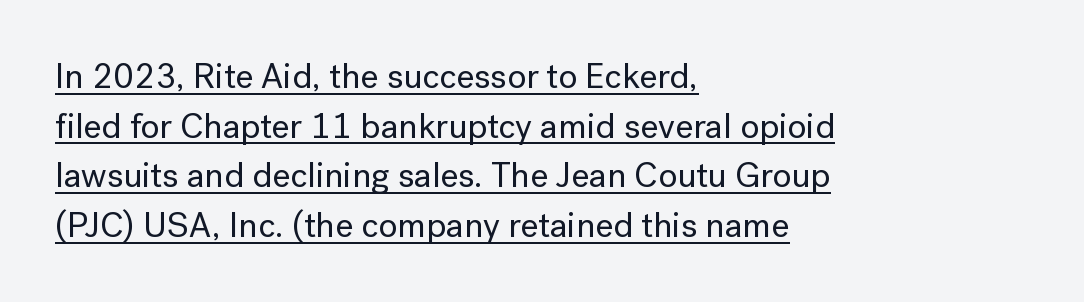
{"serif": "no", "italic": "no", "width": "normal", "stroke_contrast": "low", "x_height": "medium", "monospaced": "no", "underline": "yes", "align": "left", "line_spacing": "normal", "line_spacing_ratio": 1.42, "letter_spacing": "normal", "letter_spacing_em": 0.0, "glyph_px": 35}
